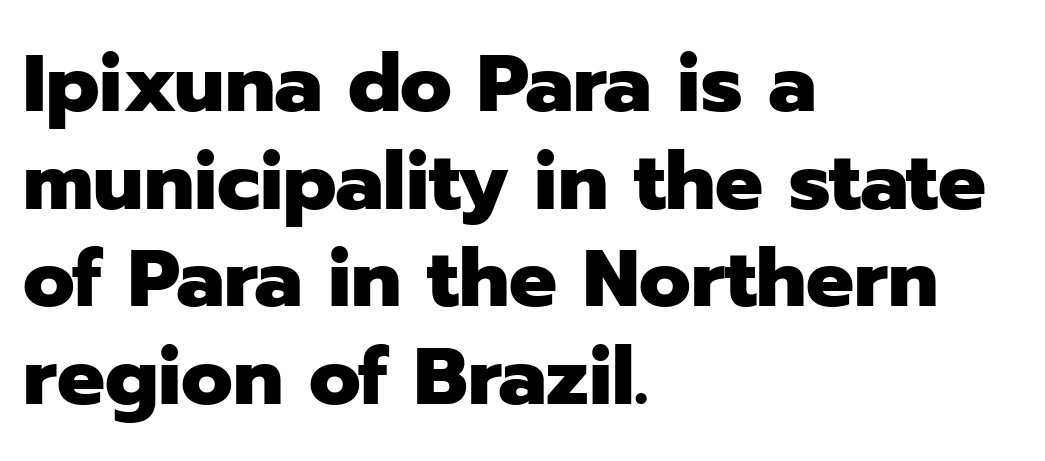
Q: Is the text bold? A: Yes.
Q: Is the text italic (slanted)? A: No, it is upright.
Q: Is the typeface a serif or a sans-serif typeface? A: Sans-serif.
Q: Is the text underlined? A: No.
Q: How is the paragraph aligned? A: Left-aligned.
Q: Is the spacing between letters normal or unusually wide? A: Normal.
Q: Width (condensed, normal, or wide)? A: Normal.
Q: Stroke contrast? A: Low.
Q: x-height? A: Medium.
Q: Monospaced? A: No.
